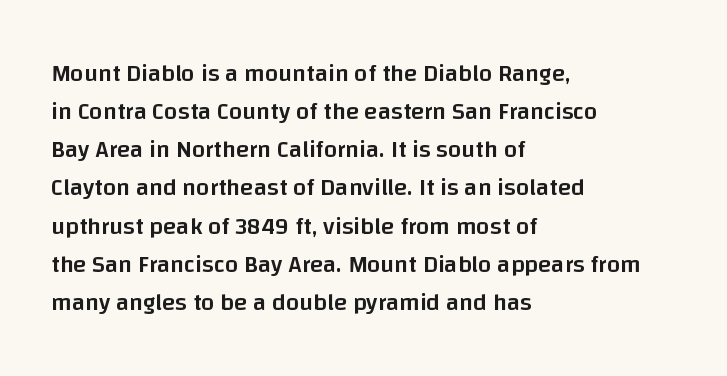
Q: Is the text bold? A: Semi-bold.
Q: Is the text italic (slanted)? A: No, it is upright.
Q: Is the text underlined? A: No.
Q: How is the paragraph aligned? A: Left-aligned.
Q: Is the spacing between letters normal or unusually wide? A: Normal.
Q: Is the spacing between lines tight, normal or loose? A: Normal.
